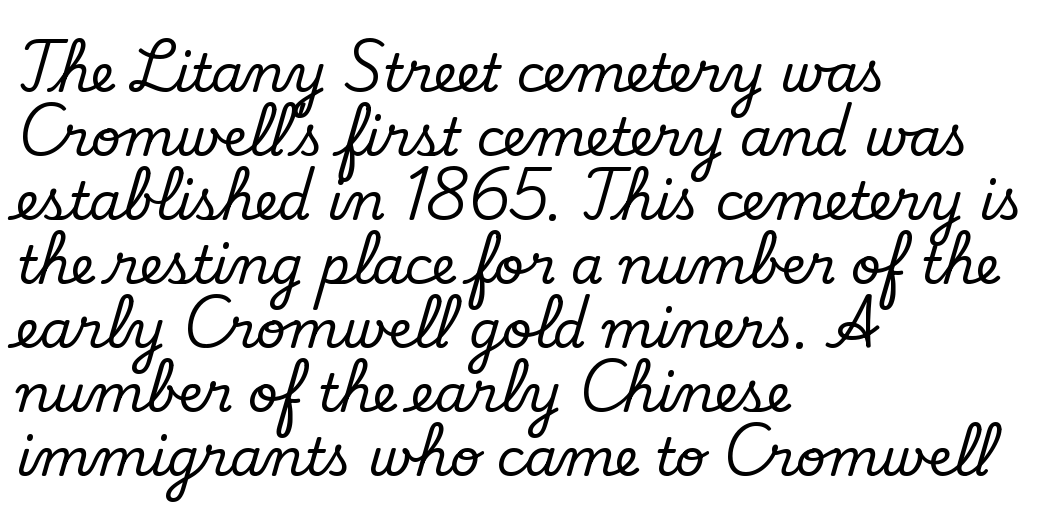
Beneath every word, the page is bare. Nothing unusual about the tracking: characters are spaced as the font intends. Regarding serifs, this sample has them.
